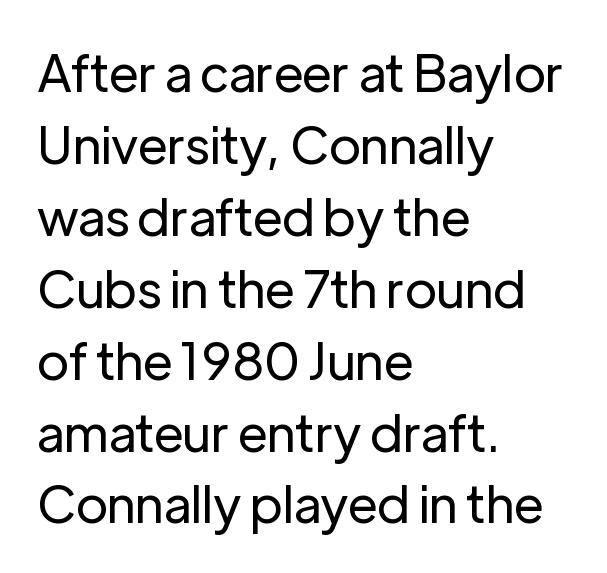
{"serif": "no", "italic": "no", "bold": "no", "weight": "regular", "width": "normal", "stroke_contrast": "low", "x_height": "medium", "monospaced": "no", "underline": "no", "align": "left", "line_spacing": "normal", "line_spacing_ratio": 1.41, "letter_spacing": "normal", "letter_spacing_em": 0.0, "glyph_px": 51}
